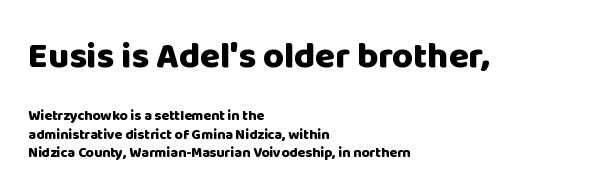
The image shows 36 px heavy sans-serif type, upright; set left-aligned, normal line spacing (1.32x), normal letter spacing, not underlined; the first (top) block is 2.57x larger; low stroke contrast and a large x-height.
